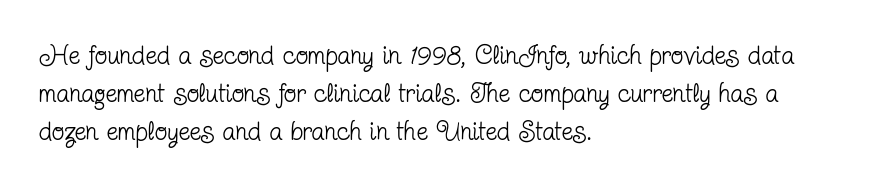
The image shows 26 px text type, upright; set left-aligned, normal line spacing (1.47x), normal letter spacing, not underlined.
